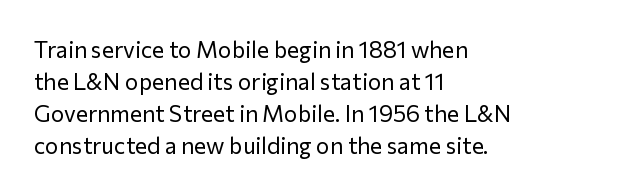
Caption: standard tracking, unaltered. Does the leading feel generous? No, just average. The lines are quadded left. Check the space under the baseline: it is left empty.
